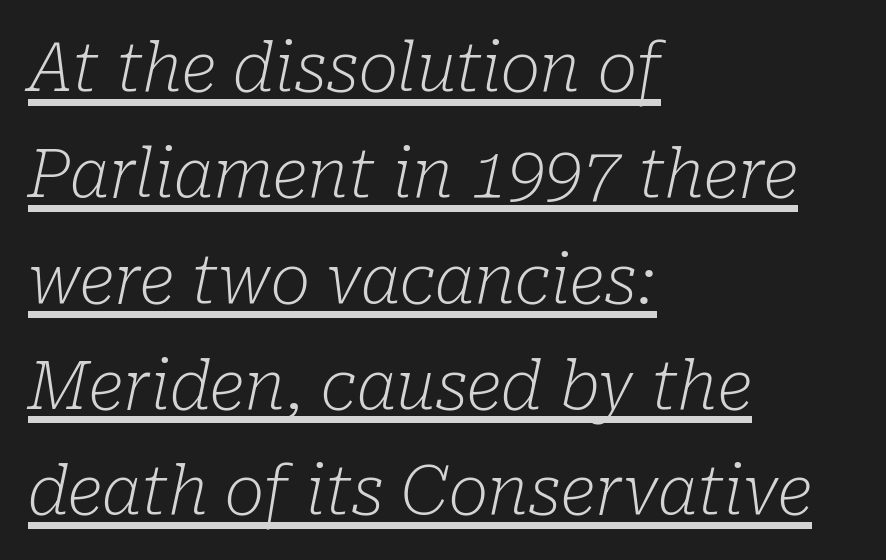
Somebody hit Ctrl+U on this one — the words are underlined. Summary of weight: not heavy and not bold. Notice how the passage keeps a crisp vertical edge on the left only. How are the letters spaced? Ordinarily, with no added tracking.
